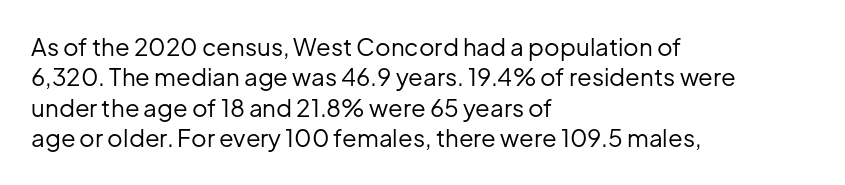
{"italic": "no", "bold": "no", "underline": "no", "align": "left", "line_spacing": "normal", "line_spacing_ratio": 1.27, "letter_spacing": "normal", "letter_spacing_em": 0.0, "glyph_px": 24}
